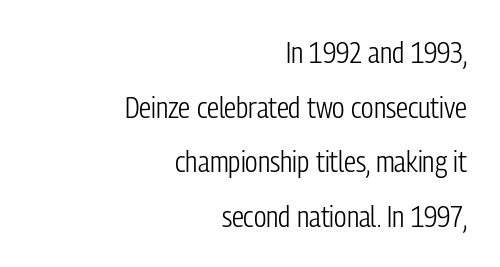
{"serif": "no", "italic": "no", "bold": "no", "weight": "light", "width": "condensed", "stroke_contrast": "low", "x_height": "medium", "monospaced": "no", "underline": "no", "align": "right", "line_spacing_ratio": 1.82, "letter_spacing": "normal", "letter_spacing_em": 0.0, "glyph_px": 30}
